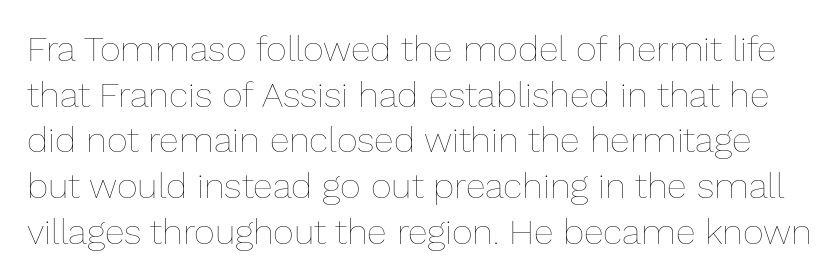
The image shows 36 px thin type, upright; set normal line spacing (1.27x), normal letter spacing, not underlined; low stroke contrast and a medium x-height.
